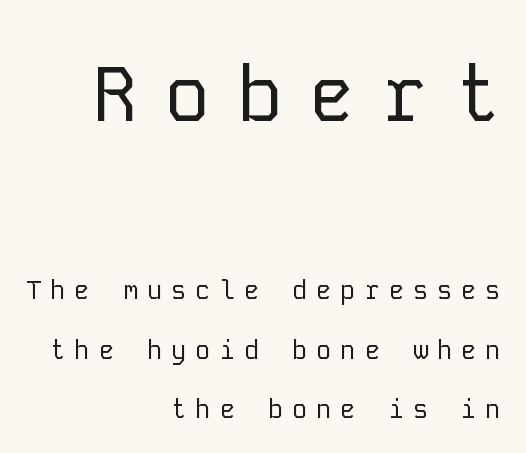
This sample has the even, mechanical cadence of fixed-width lettering. This rendering uses right alignment, leaving the left contour irregular. Any mark beneath the type? The region is blank. Leading: increased. You get the large type first, then a drop to smaller type.
